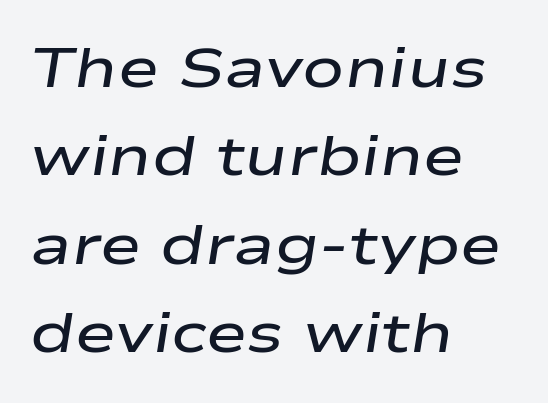
The image shows 56 px semibold, wide type, italic (leaning right); set left-aligned, normal line spacing (1.58x), normal letter spacing, not underlined; low stroke contrast and a medium x-height.
